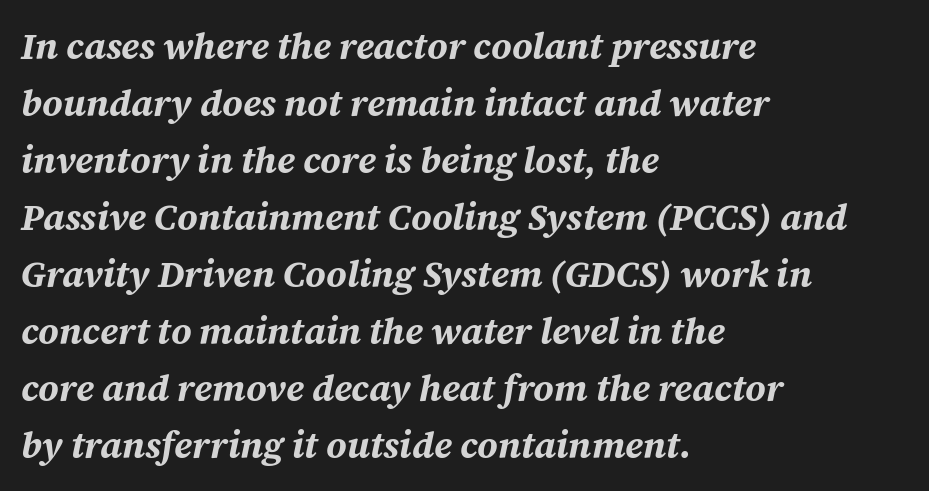
Descenders are the only things crossing below the line. Is the block centered? No — it sits flush against the left margin. Every letter is thick-stroked: bold, no question. These lines are rendered in a variable-pitch font. This sample uses an oblique cut, with every glyph tilted off the vertical.
